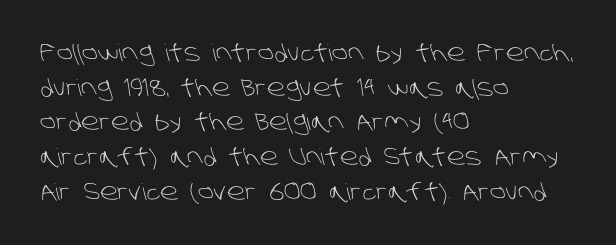
Q: Is the text bold? A: No.
Q: Is the text underlined? A: No.
Q: How is the paragraph aligned? A: Left-aligned.
Q: Is the spacing between letters normal or unusually wide? A: Normal.
Q: Is the spacing between lines tight, normal or loose? A: Normal.
